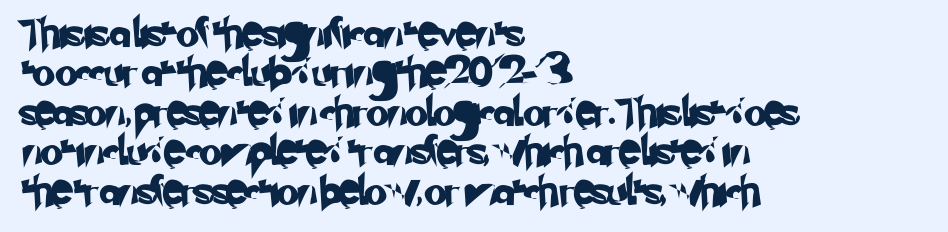
Do the characters align in a grid? No, the font is proportional. The rendering keeps characters at their native spacing. Grotesque or geometric, the face here clearly has no serifs. This sample is left-justified, so line endings fall wherever the words run out.
